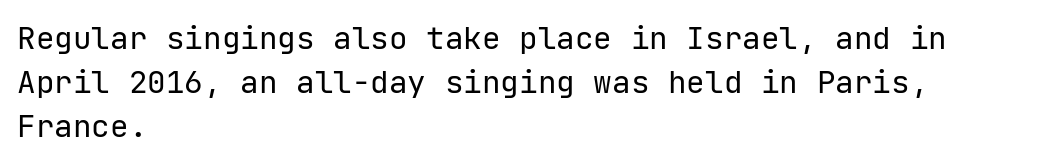
The horizontal fit of the characters is conventional and even. Nope, not italic — everything's standing straight. You can tell from the bare stems that sans-serif type was used. The line-height multiplier appears to be the usual default.
